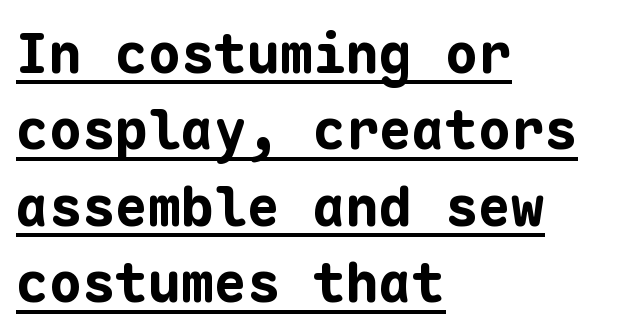
The image shows 55 px bold sans-serif type, upright, monospaced; set left-aligned, normal line spacing (1.39x), normal letter spacing, underlined; low stroke contrast and a medium x-height.
